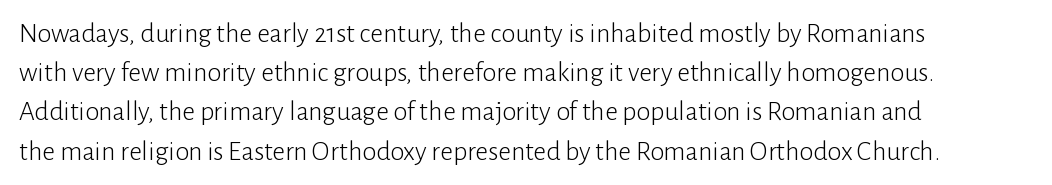
{"serif": "no", "italic": "no", "bold": "no", "weight": "light", "width": "normal", "stroke_contrast": "low", "x_height": "medium", "monospaced": "no", "underline": "no", "align": "left", "line_spacing": "normal", "line_spacing_ratio": 1.4, "letter_spacing": "normal", "letter_spacing_em": 0.0, "glyph_px": 28}
